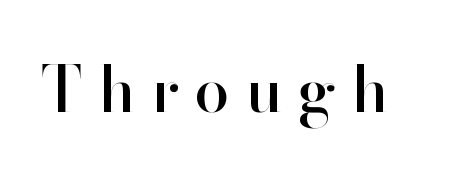
Q: Is the text italic (slanted)? A: No, it is upright.
Q: Is the typeface a serif or a sans-serif typeface? A: Sans-serif.
Q: Is the text underlined? A: No.
Q: Is the spacing between letters normal or unusually wide? A: Unusually wide.
Q: Width (condensed, normal, or wide)? A: Normal.
Q: Stroke contrast? A: High.
Q: x-height? A: Small.
Q: Monospaced? A: No.
